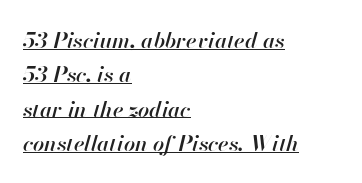
Q: Is the text bold? A: Semi-bold.
Q: Is the text italic (slanted)? A: Yes, it leans right by about 13 degrees.
Q: Is the text underlined? A: Yes.
Q: How is the paragraph aligned? A: Left-aligned.
Q: Is the spacing between letters normal or unusually wide? A: Normal.
Q: Is the spacing between lines tight, normal or loose? A: Normal.
